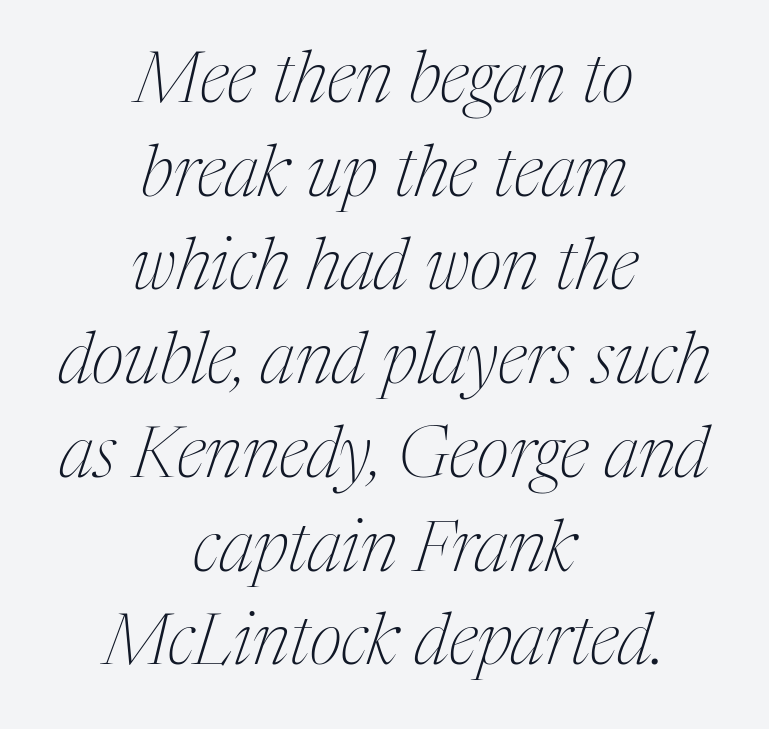
The image shows 71 px thin, condensed serif type, italic (leaning right); set centered, normal line spacing (1.32x), normal letter spacing, not underlined; medium stroke contrast and a medium x-height.
